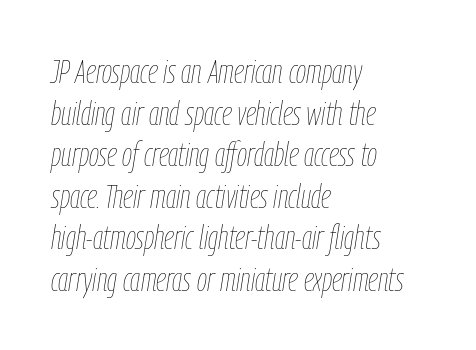
Q: Is the text bold? A: No.
Q: Is the text italic (slanted)? A: Yes, it leans right by about 9 degrees.
Q: Is the text underlined? A: No.
Q: How is the paragraph aligned? A: Left-aligned.
Q: Is the spacing between letters normal or unusually wide? A: Normal.
Q: Is the spacing between lines tight, normal or loose? A: Normal.
Q: Width (condensed, normal, or wide)? A: Condensed.
Q: Stroke contrast? A: Low.
Q: x-height? A: Medium.
Q: Monospaced? A: No.
